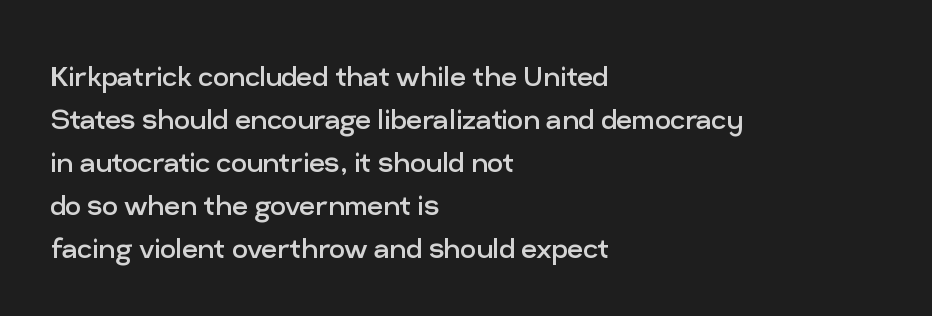
Q: Is the text bold? A: No.
Q: Is the text italic (slanted)? A: No, it is upright.
Q: Is the typeface a serif or a sans-serif typeface? A: Sans-serif.
Q: Is the text underlined? A: No.
Q: How is the paragraph aligned? A: Left-aligned.
Q: Is the spacing between letters normal or unusually wide? A: Normal.
Q: Width (condensed, normal, or wide)? A: Normal.
Q: Stroke contrast? A: Low.
Q: x-height? A: Medium.
Q: Monospaced? A: No.
